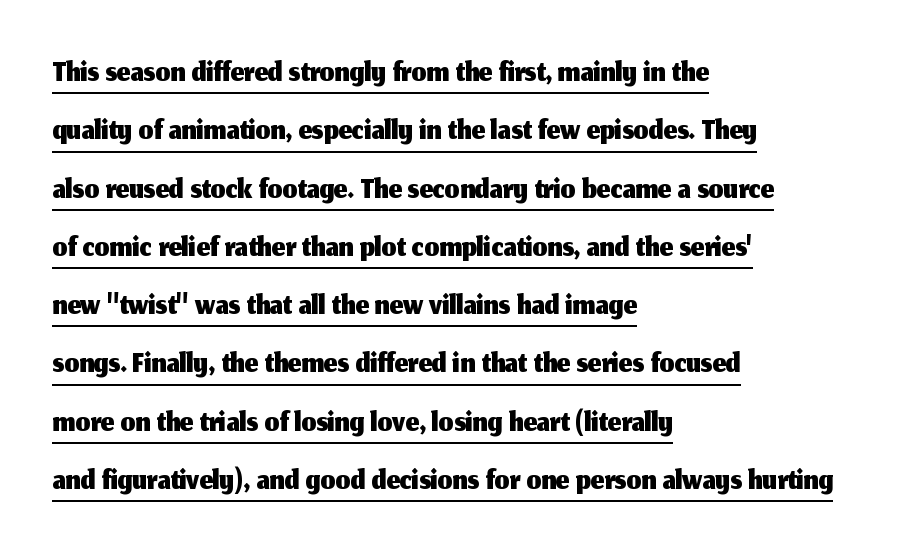
The image shows 47 px sans-serif type, upright; set left-aligned, line spacing 1.24x, normal letter spacing, underlined; medium stroke contrast and a medium x-height.
